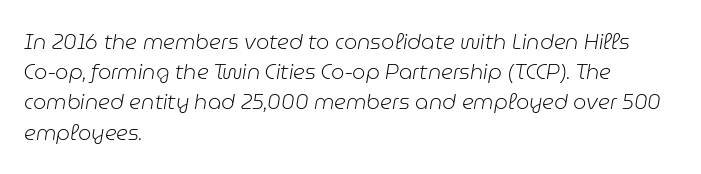
How are the letters spaced? Ordinarily, with no added tracking. This sample keeps an unexceptional amount of space between lines. Nobody drew a line under any word here. Horizontal alignment here is leftward, the default for most running prose. The face looks like a standard text weight, possibly lighter. The passage shown leans; its letterforms are oblique.
